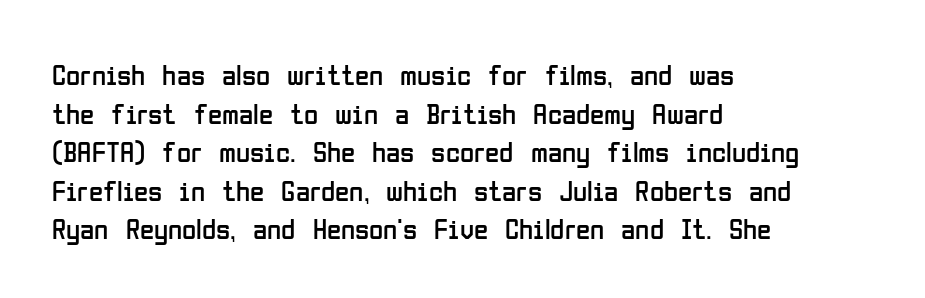
Bold? No — there's no thickening of the strokes. Does extra space separate the letters? No, they use regular spacing. Does the type have serifs? No, each stem ends abruptly. The line-height multiplier appears to be the usual default. Here the designer chose a conventional face with non-uniform glyph widths.
